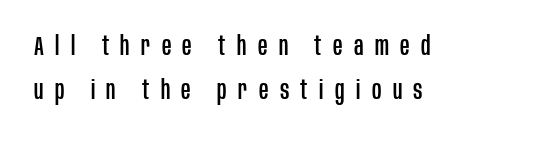
{"italic": "no", "underline": "no", "align": "left", "line_spacing_ratio": 1.71, "letter_spacing": "wide", "letter_spacing_em": 0.44, "glyph_px": 26}
